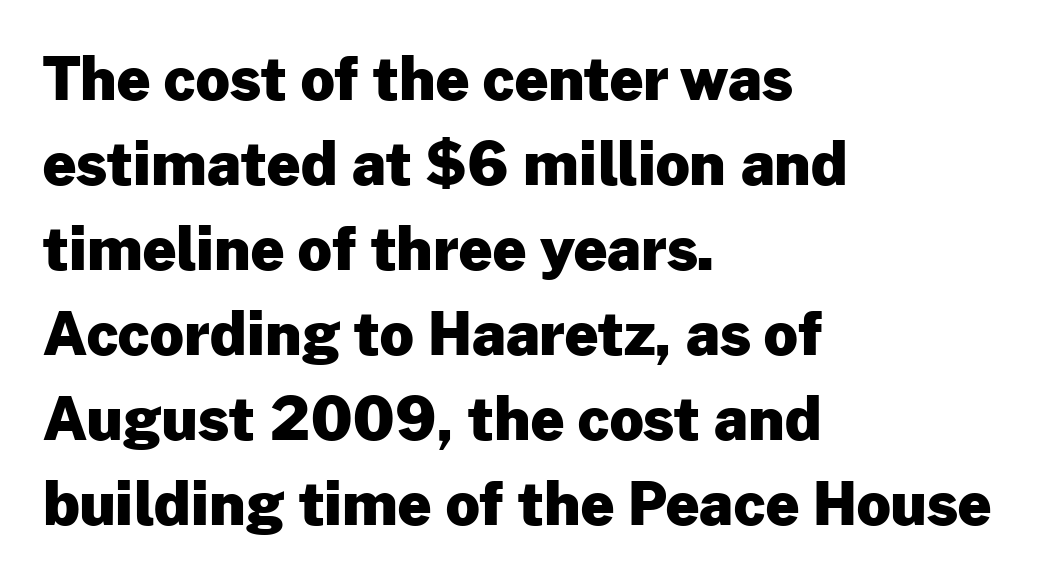
Q: Is the text bold? A: Yes.
Q: Is the text italic (slanted)? A: No, it is upright.
Q: Is the typeface a serif or a sans-serif typeface? A: Sans-serif.
Q: Is the text underlined? A: No.
Q: How is the paragraph aligned? A: Left-aligned.
Q: Is the spacing between letters normal or unusually wide? A: Normal.
Q: Is the spacing between lines tight, normal or loose? A: Normal.
Q: Width (condensed, normal, or wide)? A: Normal.
Q: Stroke contrast? A: Low.
Q: x-height? A: Medium.
Q: Monospaced? A: No.
